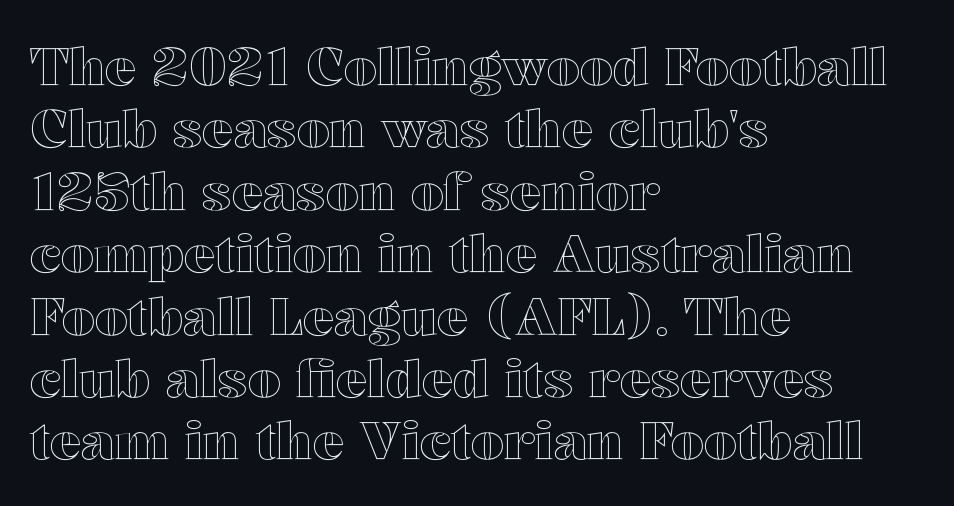
There is no visible air inserted between adjacent glyphs. Decoration check: the copy has no underline. Layout note: lines flush left. Proportional: the letters do not fall into vertical columns. Every character sits straight up, as roman type does.
